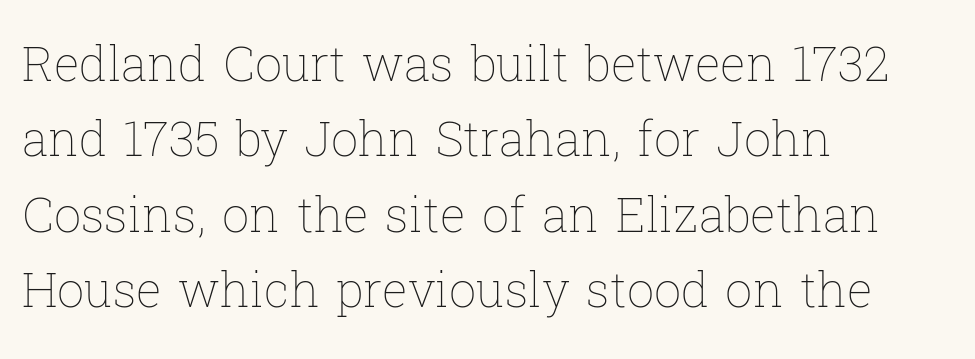
The image shows 48 px thin type, upright; set left-aligned, normal line spacing (1.57x), normal letter spacing, not underlined; low stroke contrast and a medium x-height.
